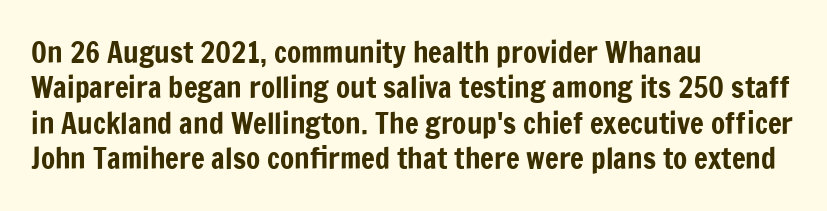
Q: Is the text italic (slanted)? A: No, it is upright.
Q: Is the typeface a serif or a sans-serif typeface? A: Sans-serif.
Q: Is the text underlined? A: No.
Q: How is the paragraph aligned? A: Left-aligned.
Q: Is the spacing between letters normal or unusually wide? A: Normal.
Q: Width (condensed, normal, or wide)? A: Condensed.
Q: Stroke contrast? A: Low.
Q: x-height? A: Medium.
Q: Monospaced? A: No.
